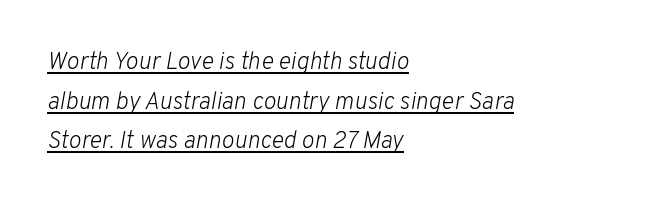
The image shows 24 px text type, italic (leaning right); set left-aligned, normal line spacing (1.65x), normal letter spacing, underlined.
